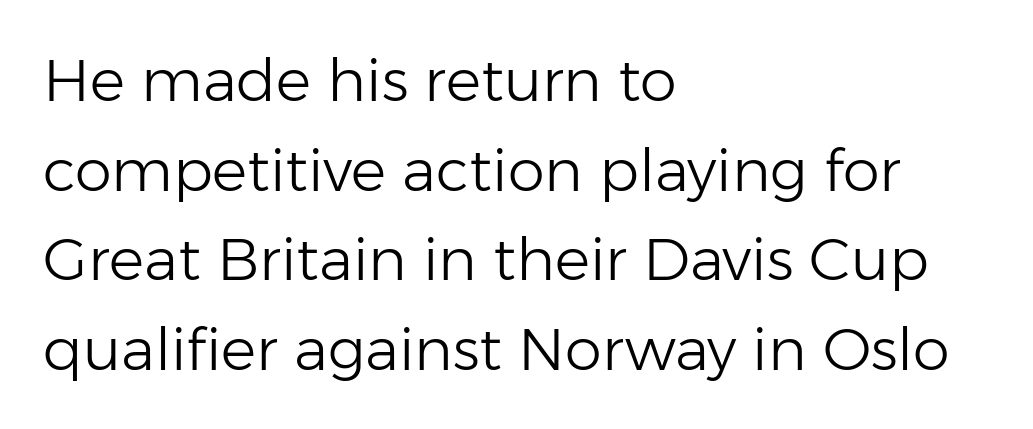
The image shows 59 px light sans-serif type, upright; set left-aligned, normal line spacing (1.52x), normal letter spacing, not underlined; low stroke contrast and a medium x-height.
